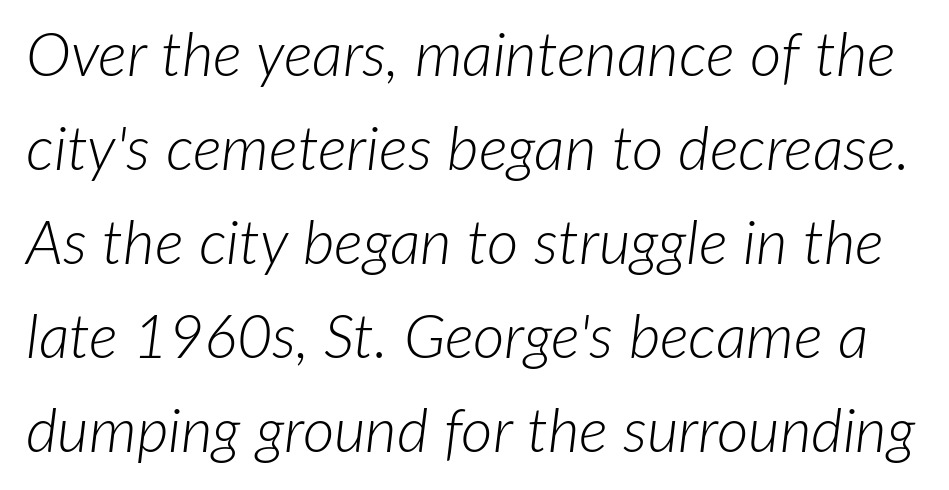
{"italic": "yes", "lean": "right", "slant_degrees": 7, "bold": "no", "weight": "light", "width": "normal", "stroke_contrast": "low", "x_height": "medium", "monospaced": "no", "underline": "no", "line_spacing": "normal", "line_spacing_ratio": 1.54, "letter_spacing": "normal", "letter_spacing_em": 0.0, "glyph_px": 61}
